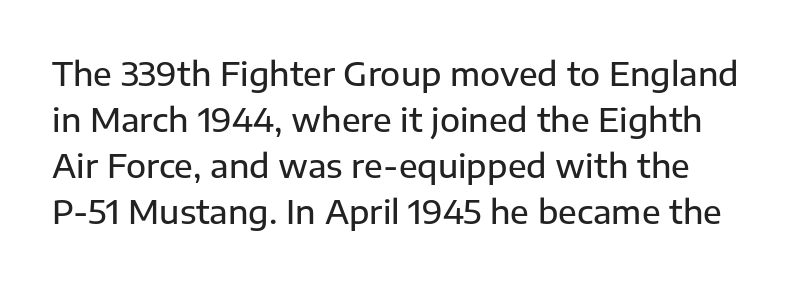
The image shows 33 px sans-serif type, upright; set normal line spacing (1.39x), normal letter spacing, not underlined; low stroke contrast and a medium x-height.
